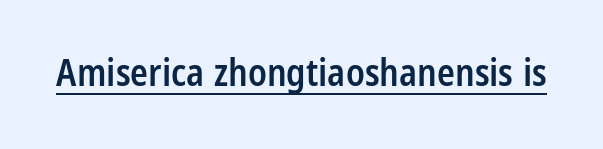
Q: Is the text bold? A: Semi-bold.
Q: Is the text italic (slanted)? A: No, it is upright.
Q: Is the typeface a serif or a sans-serif typeface? A: Sans-serif.
Q: Is the text underlined? A: Yes.
Q: Is the spacing between letters normal or unusually wide? A: Normal.
Q: Width (condensed, normal, or wide)? A: Condensed.
Q: Stroke contrast? A: Low.
Q: x-height? A: Large.
Q: Monospaced? A: No.
